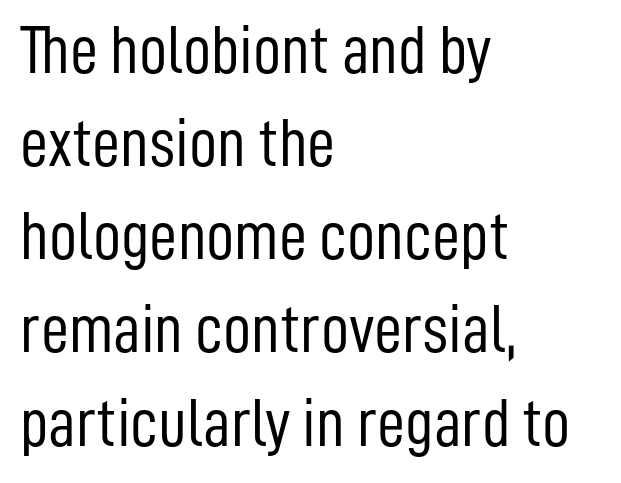
{"serif": "no", "italic": "no", "bold": "no", "weight": "light", "width": "condensed", "stroke_contrast": "low", "x_height": "medium", "monospaced": "no", "underline": "no", "align": "left", "line_spacing": "normal", "line_spacing_ratio": 1.35, "letter_spacing": "normal", "letter_spacing_em": 0.0, "glyph_px": 69}
